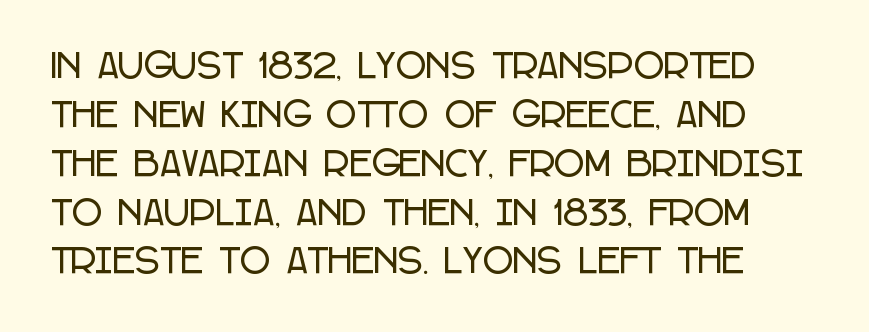
The image shows 33 px condensed sans-serif type, upright; set normal line spacing (1.48x), normal letter spacing, not underlined; low stroke contrast and a large x-height.
